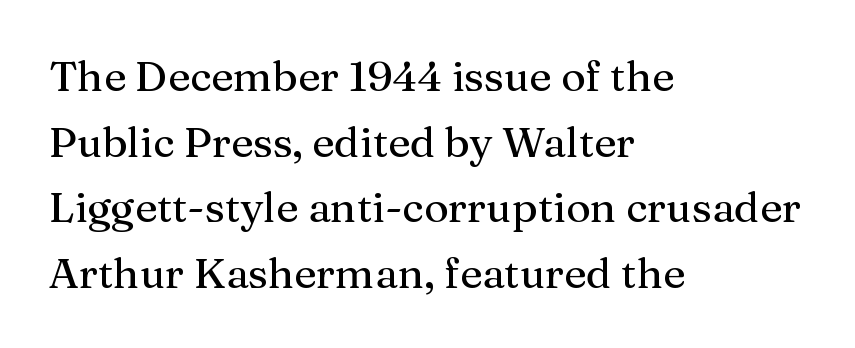
The image shows 42 px serif type, upright; set left-aligned, normal line spacing (1.56x), normal letter spacing, not underlined; medium stroke contrast and a medium x-height.
